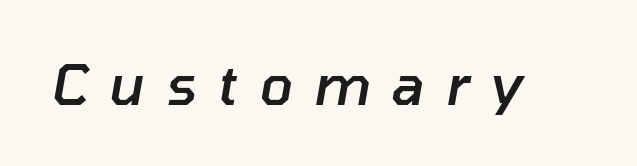
{"italic": "yes", "lean": "right", "slant_degrees": 10, "bold": "semi", "weight": "semibold", "width": "normal", "stroke_contrast": "low", "x_height": "medium", "monospaced": "no", "underline": "no", "letter_spacing": "wide", "letter_spacing_em": 0.39, "glyph_px": 55}
